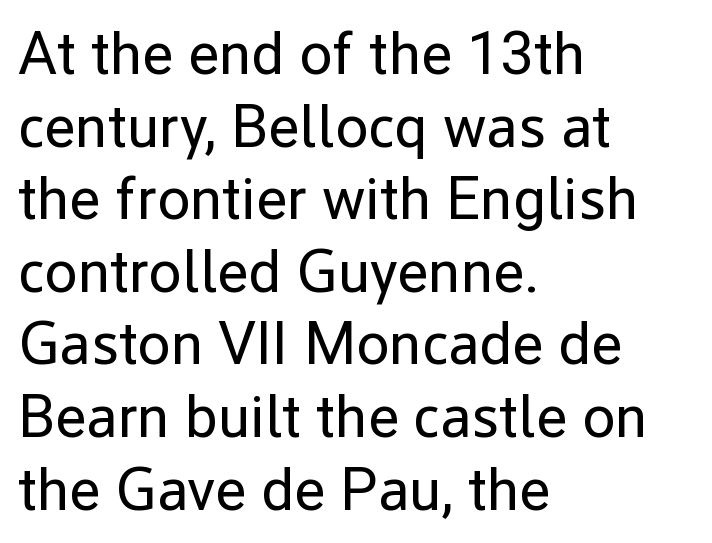
The image shows 60 px regular-weight sans-serif type, upright; set left-aligned, line spacing 1.21x, normal letter spacing, not underlined; low stroke contrast and a medium x-height.
